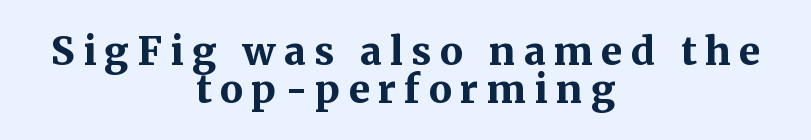
{"serif": "yes", "italic": "no", "bold": "yes", "weight": "bold", "width": "normal", "stroke_contrast": "medium", "x_height": "medium", "monospaced": "no", "underline": "no", "align": "center", "line_spacing": "tight", "line_spacing_ratio": 0.97, "letter_spacing": "wide", "letter_spacing_em": 0.21, "glyph_px": 39}
